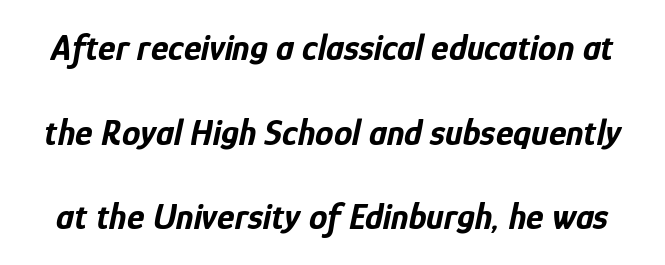
The letterforms sit shoulder to shoulder at normal distance. The lines are spread far apart with generous leading. Each letter keeps its own natural width here, so spacing adapts to shape. The letters are slanted; this is an italic face.
